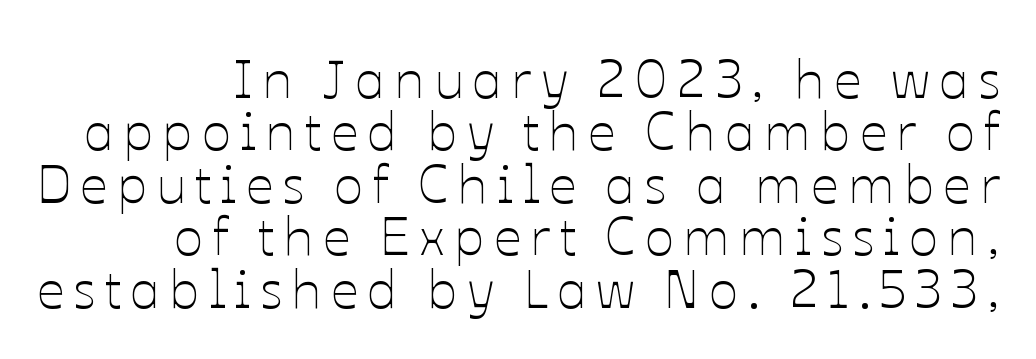
Decoration check: the copy has no underline. Character widths vary here, with narrow letters taking less room than wide ones. Think standard paragraph weight, or any step lighter than that. Baseline-to-baseline distance is barely more than the letter height. Unlike italic type, these characters show no tilt at all. This rendering uses right alignment, leaving the left contour irregular.
